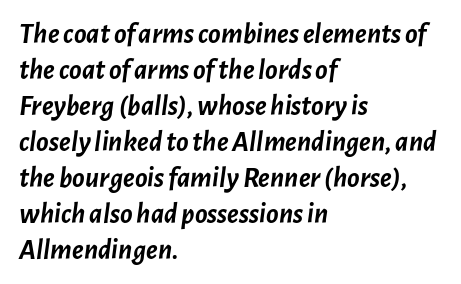
Q: Is the text bold? A: Yes.
Q: Is the text italic (slanted)? A: Yes, it leans right by about 7 degrees.
Q: Is the text underlined? A: No.
Q: How is the paragraph aligned? A: Left-aligned.
Q: Is the spacing between letters normal or unusually wide? A: Normal.
Q: Width (condensed, normal, or wide)? A: Normal.
Q: Stroke contrast? A: Low.
Q: x-height? A: Medium.
Q: Monospaced? A: No.
